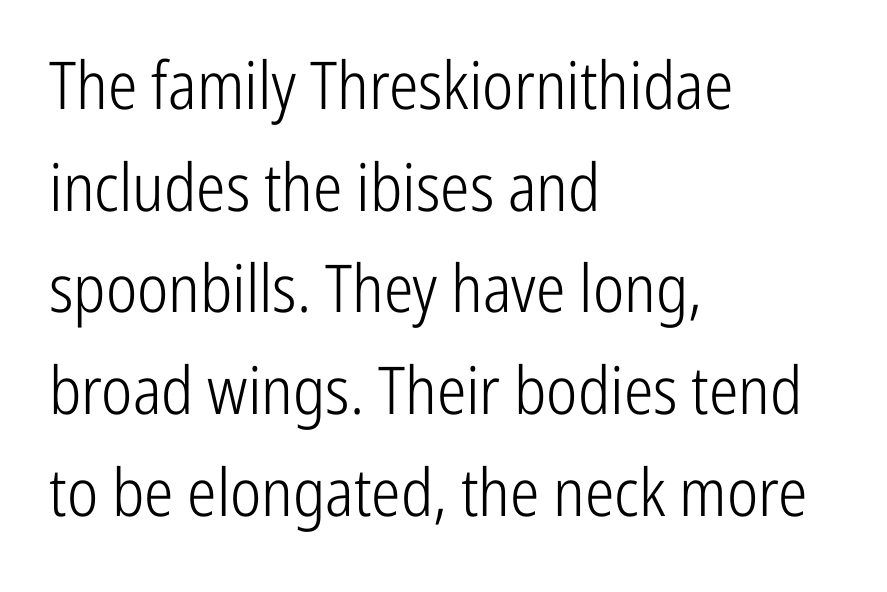
The designer left line spacing at the default. The typesetting does not lean heavy: it is not bold. Letter spacing: default. The foot of each line stays bare and open. The paragraph shown leans on its left margin.
